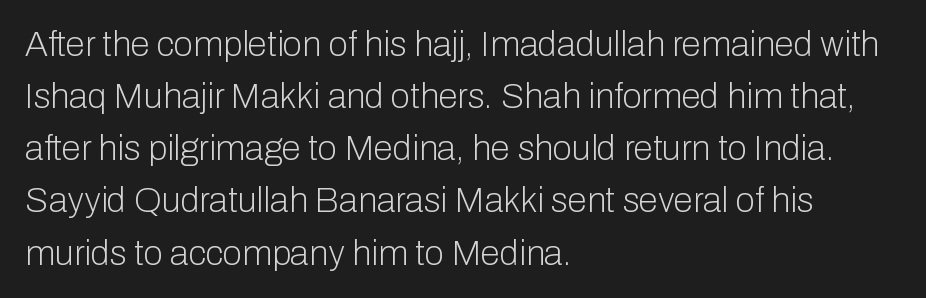
{"serif": "no", "italic": "no", "bold": "no", "weight": "light", "width": "normal", "stroke_contrast": "low", "x_height": "medium", "monospaced": "no", "underline": "no", "align": "left", "line_spacing": "normal", "line_spacing_ratio": 1.49, "letter_spacing": "normal", "letter_spacing_em": 0.0, "glyph_px": 35}
